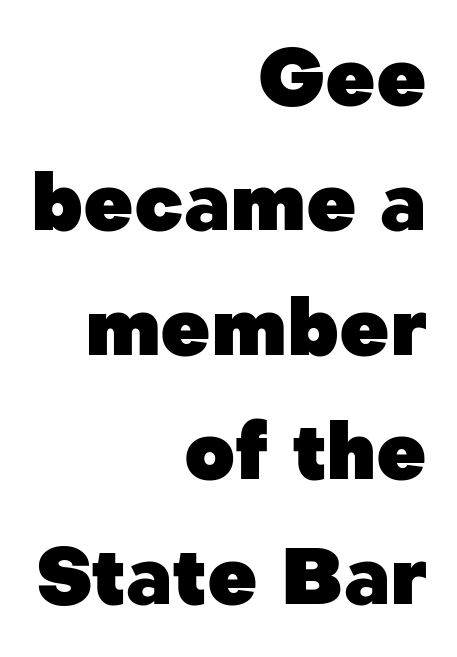
The lines are quadded right. The letters carry no serifs — their stems end cleanly without finishing strokes. Each word holds together tightly as a unit, with standard inter-letter gaps. This sample keeps an unexceptional amount of space between lines. The strokes are fattened all the way to bold.
